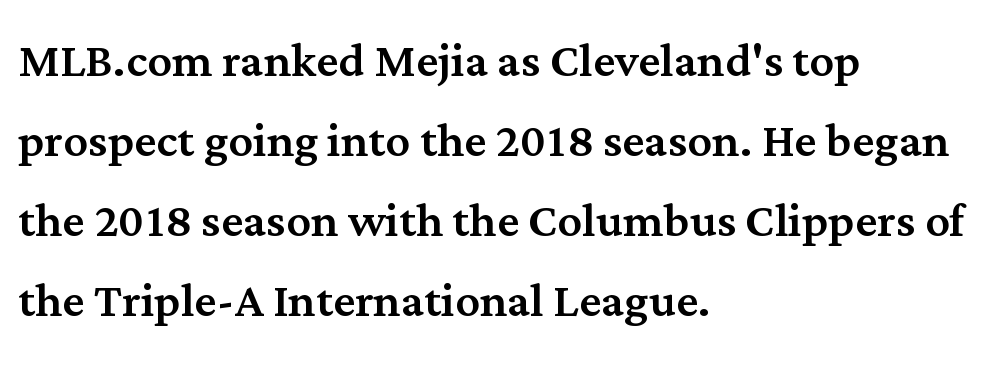
The image shows 61 px serif type, upright; set left-aligned, normal line spacing (1.31x), normal letter spacing, not underlined; medium stroke contrast and a medium x-height.
